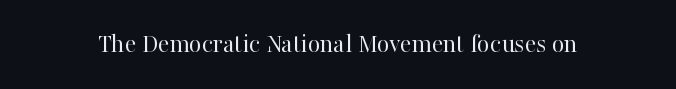
Q: Is the text bold? A: No.
Q: Is the text italic (slanted)? A: No, it is upright.
Q: Is the text underlined? A: No.
Q: Is the spacing between letters normal or unusually wide? A: Normal.
